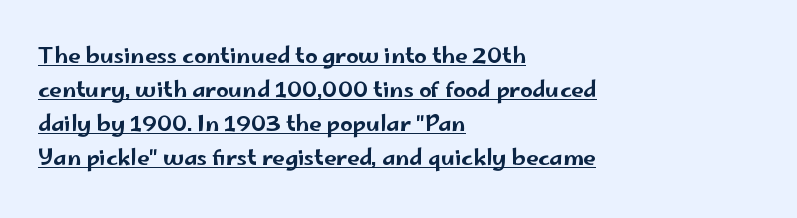
{"italic": "no", "underline": "yes", "align": "left", "line_spacing": "normal", "line_spacing_ratio": 1.54, "letter_spacing": "normal", "letter_spacing_em": 0.0, "glyph_px": 22}
